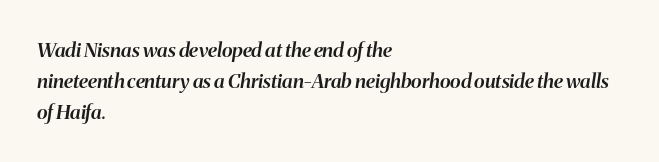
Q: Is the text bold? A: Semi-bold.
Q: Is the text italic (slanted)? A: Yes, it leans right by about 8 degrees.
Q: Is the text underlined? A: No.
Q: How is the paragraph aligned? A: Left-aligned.
Q: Is the spacing between letters normal or unusually wide? A: Normal.
Q: Is the spacing between lines tight, normal or loose? A: Normal.
